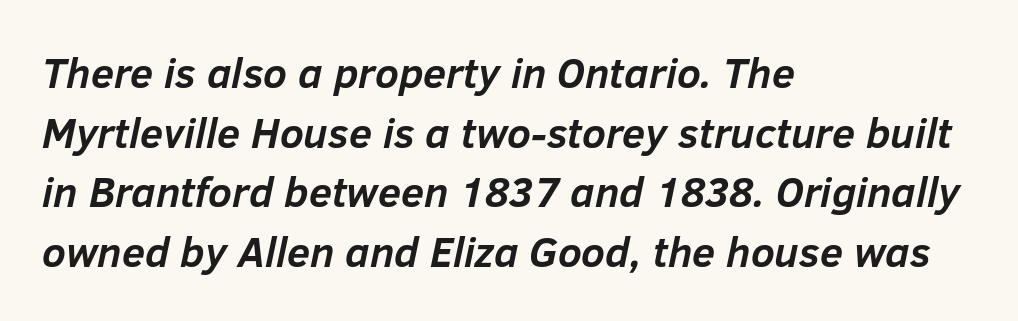
Q: Is the text bold? A: Yes.
Q: Is the text italic (slanted)? A: Yes, it leans right by about 12 degrees.
Q: Is the text underlined? A: No.
Q: How is the paragraph aligned? A: Left-aligned.
Q: Is the spacing between letters normal or unusually wide? A: Normal.
Q: Is the spacing between lines tight, normal or loose? A: Normal.
Q: Width (condensed, normal, or wide)? A: Normal.
Q: Stroke contrast? A: Low.
Q: x-height? A: Medium.
Q: Monospaced? A: No.
